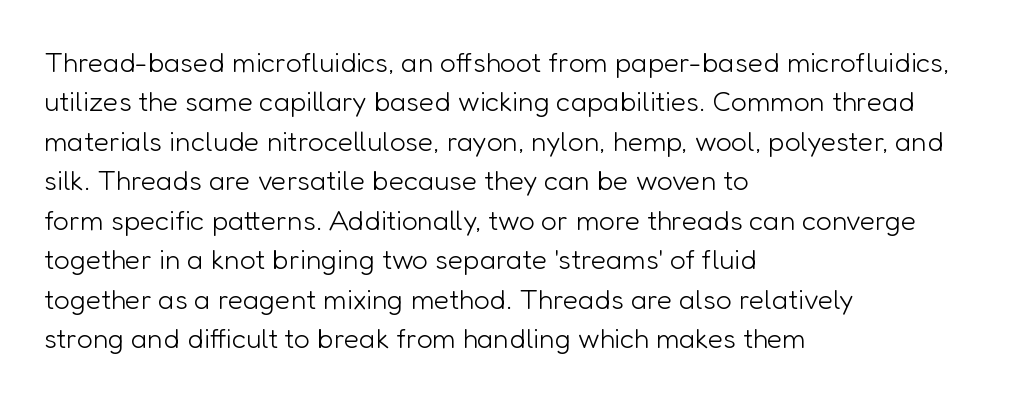
Do the characters align in a grid? No, the font is proportional. Unmarked baselines from the first word to the last. The face looks like a standard text weight, possibly lighter. Does the copy run flush right? No — it runs flush left.
